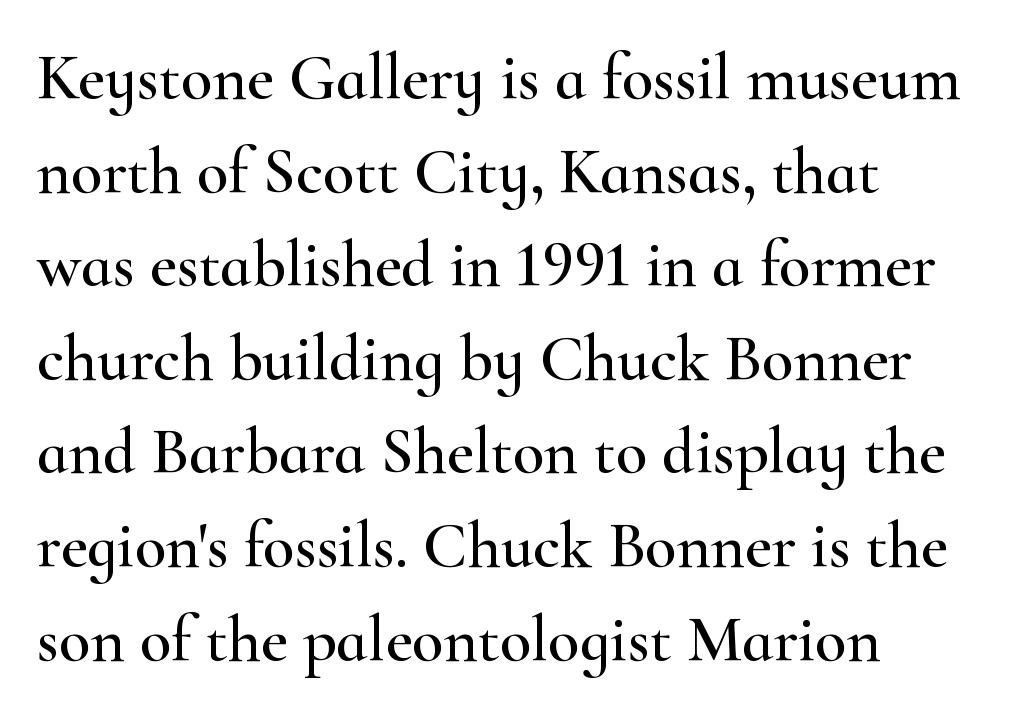
Varying glyph widths throughout — classic text-font behaviour. The specimen omits any rule beneath the text block's lines. I'd call this a serif setting — the letters wear small feet. Inter-character spacing is left at the font's built-in metrics.
